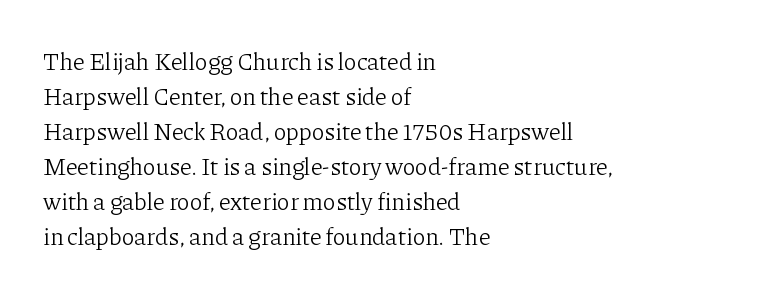
No word sits above an underline. This is the regular roman posture of the typeface. The lines in this sample share a left origin and differ only in where they stop. Successive baselines arrive at the customary interval.
